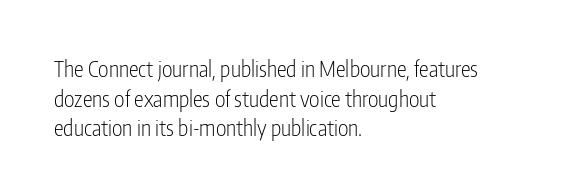
{"italic": "no", "bold": "no", "underline": "no", "align": "left", "line_spacing": "normal", "line_spacing_ratio": 1.35, "letter_spacing": "normal", "letter_spacing_em": 0.0, "glyph_px": 22}
